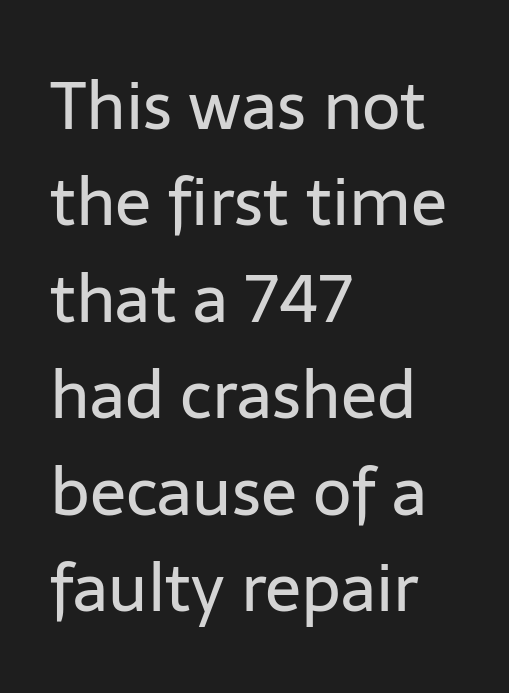
Character widths vary here, with narrow letters taking less room than wide ones. Letter spacing: default. Notice how descenders clear the ascenders below comfortably — that's standard leading. This sample is left-justified, so line endings fall wherever the words run out. The strokes carry an ordinary text weight at most.
